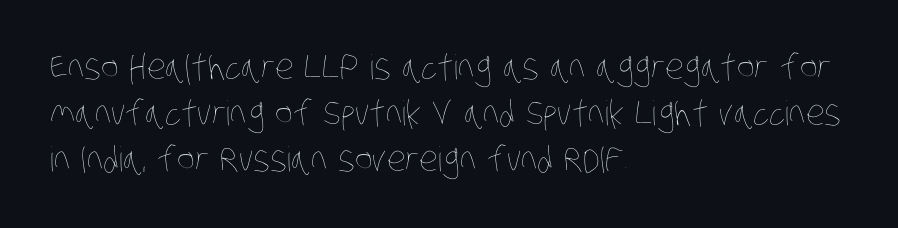
Proportional: the letters do not fall into vertical columns. Any mark beneath the type? The region is blank. The characters are drawn with everyday or finer stroke widths. Honestly, the row spacing looks completely unremarkable. The rendering anchors every line to the left-hand side. Tracking here is standard; glyphs follow each other at the usual distance.
